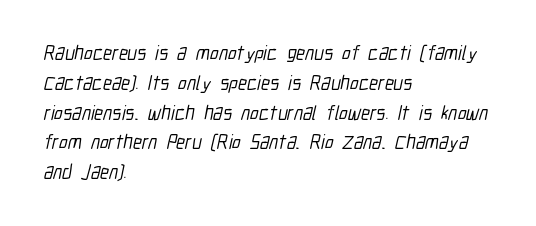
These lines are set flush left with a ragged right edge. The tracking reads as untouched default to a designer's eye. A typesetter would call this leading conventional body-copy spacing. This rendering features lettering with no underline.
